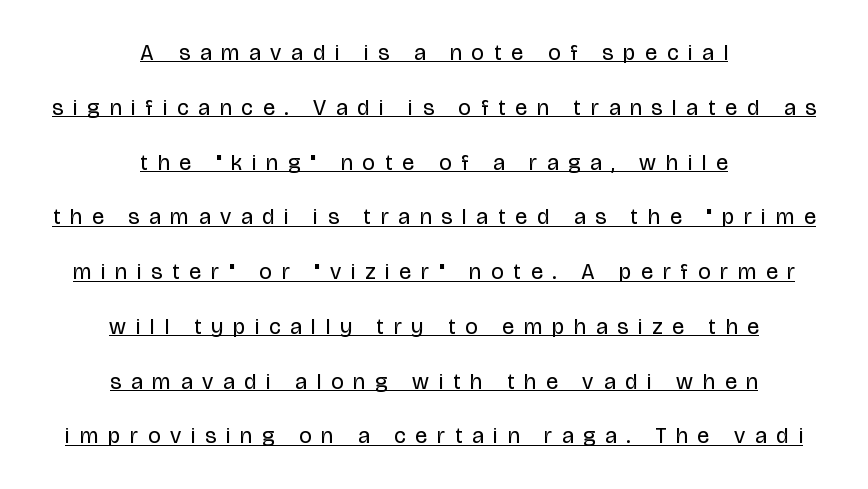
The image shows 22 px text type, upright; set centered, loose line spacing (2.49x), unusually wide letter spacing (+0.46 em), underlined.
